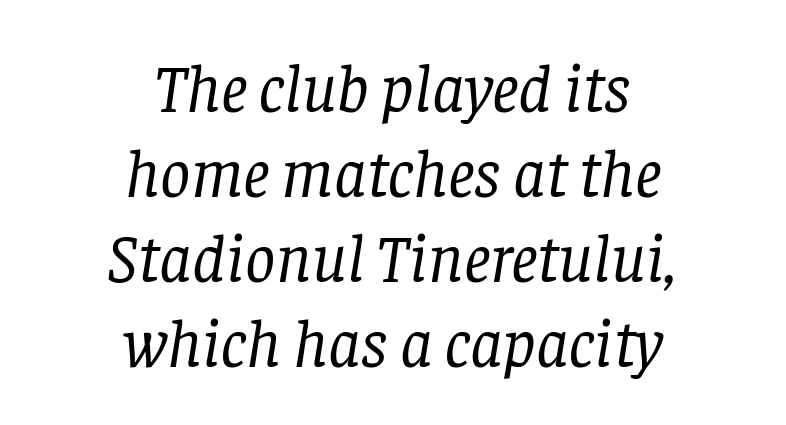
{"serif": "yes", "italic": "yes", "lean": "right", "slant_degrees": 8, "bold": "no", "weight": "regular", "width": "normal", "stroke_contrast": "low", "x_height": "large", "monospaced": "no", "underline": "no", "align": "center", "line_spacing": "normal", "line_spacing_ratio": 1.27, "letter_spacing": "normal", "letter_spacing_em": 0.0, "glyph_px": 67}
